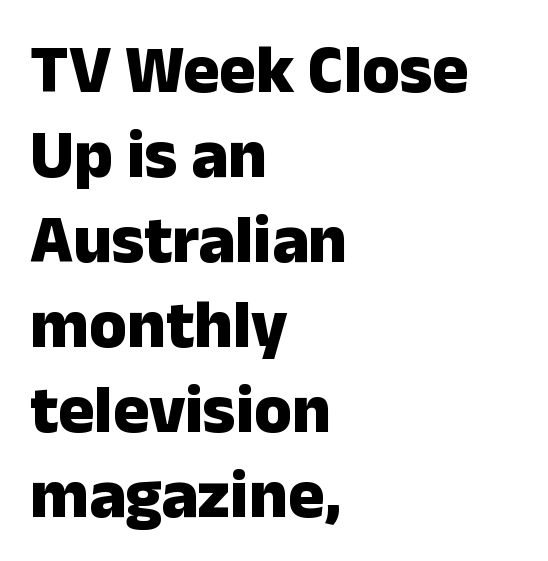
{"serif": "no", "italic": "no", "bold": "yes", "weight": "heavy", "width": "normal", "stroke_contrast": "low", "x_height": "medium", "monospaced": "no", "underline": "no", "align": "left", "line_spacing": "normal", "line_spacing_ratio": 1.25, "letter_spacing": "normal", "letter_spacing_em": 0.0, "glyph_px": 68}
